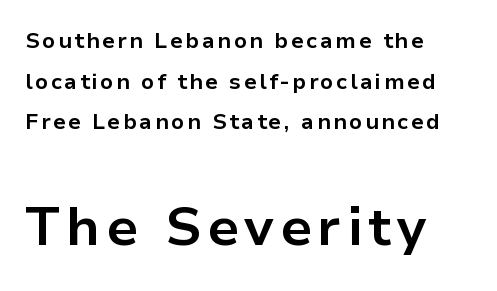
The passage shown begins with its smaller block and ends with its larger one. The space directly below the letters is spotless. A dark, heavy texture on the line: the type is bold. A classic flush-left, rag-right setting is used for this passage. Examine the stroke ends and you'll find no serifs.
